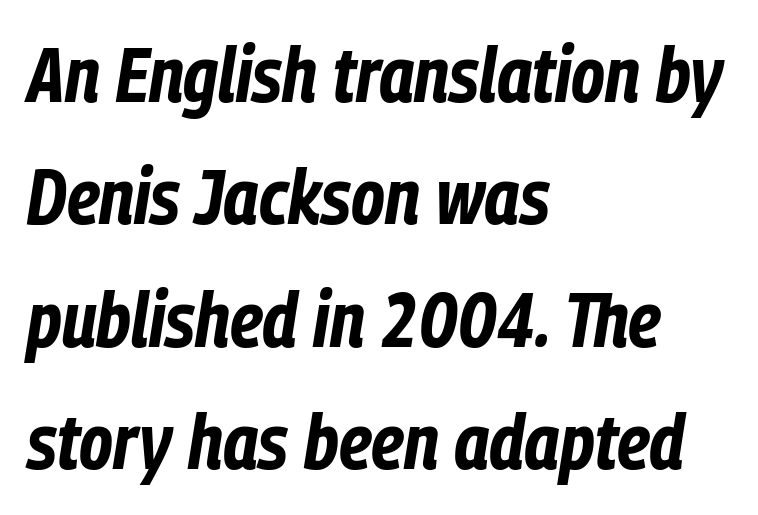
Emphasis by weight is at full strength: bold. Caption: standard tracking, unaltered. Italic? Definitely — the glyphs are oblique. The rows are spaced the way most documents space them. Each line starts at the same left margin while the right side varies. The specimen omits any rule beneath the text block's lines.
